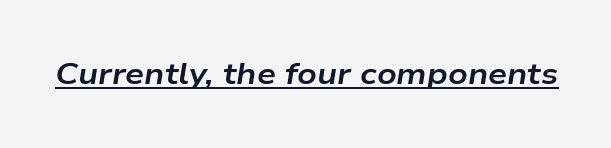
The image shows 30 px bold, wide type, italic (leaning right); set normal letter spacing, underlined; low stroke contrast and a medium x-height.
